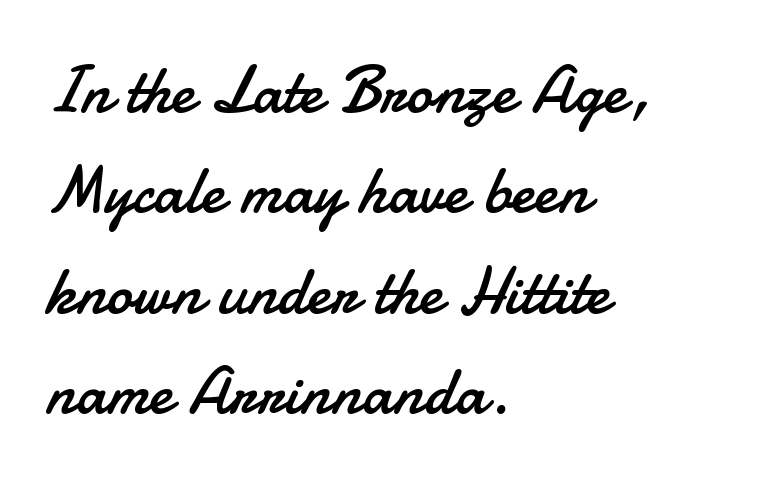
Q: Is the text bold? A: No.
Q: Is the text italic (slanted)? A: Yes.
Q: Is the typeface a serif or a sans-serif typeface? A: Sans-serif.
Q: Is the text underlined? A: No.
Q: How is the paragraph aligned? A: Left-aligned.
Q: Is the spacing between letters normal or unusually wide? A: Normal.
Q: Is the spacing between lines tight, normal or loose? A: Normal.
Q: Width (condensed, normal, or wide)? A: Normal.
Q: Stroke contrast? A: Low.
Q: x-height? A: Small.
Q: Monospaced? A: No.
